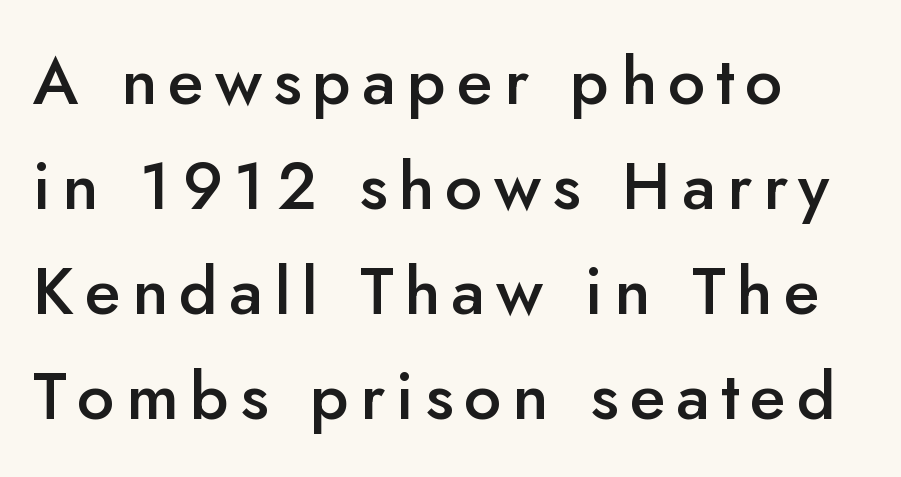
{"serif": "no", "italic": "no", "bold": "semi", "weight": "semibold", "width": "normal", "stroke_contrast": "low", "x_height": "small", "monospaced": "no", "underline": "no", "align": "left", "line_spacing": "normal", "line_spacing_ratio": 1.59, "glyph_px": 66}
